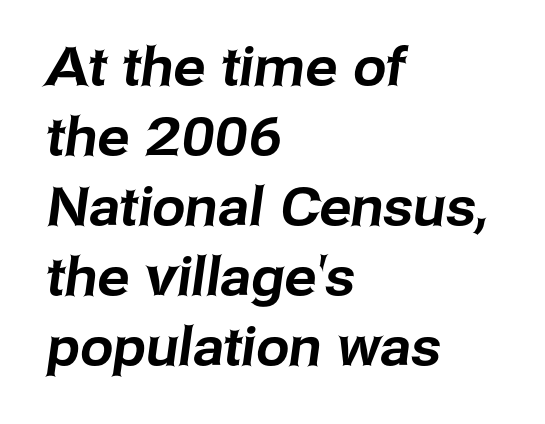
The image shows 53 px sans-serif type; set left-aligned, normal line spacing (1.32x), normal letter spacing, not underlined; low stroke contrast and a medium x-height.
